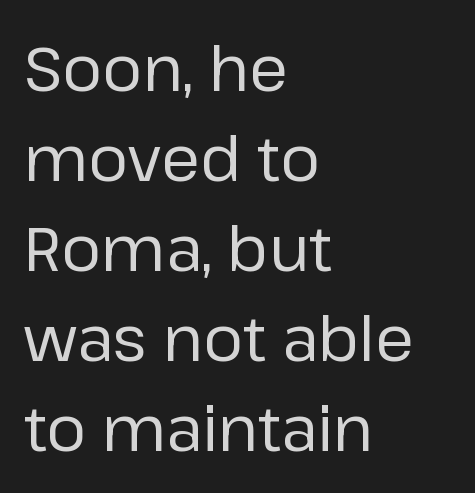
{"serif": "no", "italic": "no", "bold": "no", "weight": "regular", "width": "normal", "stroke_contrast": "low", "x_height": "medium", "monospaced": "no", "underline": "no", "align": "left", "line_spacing": "normal", "line_spacing_ratio": 1.45, "letter_spacing": "normal", "letter_spacing_em": 0.0, "glyph_px": 62}
